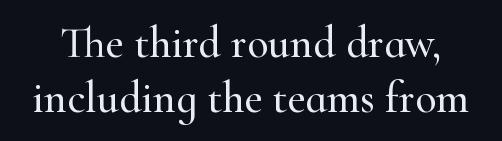
The image shows 44 px serif type, upright; set line spacing 1.24x, normal letter spacing, not underlined; high stroke contrast and a small x-height.
